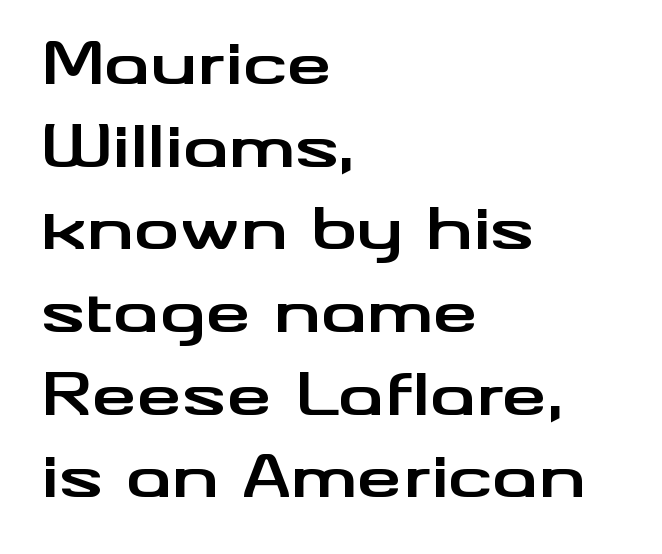
The face used here is proportionally spaced, like ordinary book or web type. The text was rendered using a sans face with plain stroke endings. The gaps between neighbouring characters are ordinary and unremarkable. Students, this is bold: see how much ink each stroke carries.
